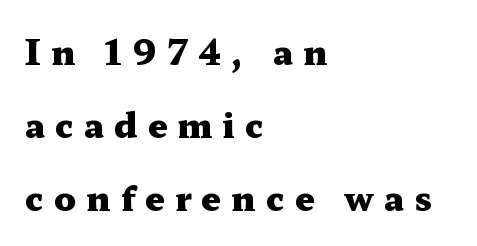
{"serif": "yes", "italic": "no", "bold": "yes", "weight": "heavy", "width": "wide", "stroke_contrast": "medium", "x_height": "medium", "monospaced": "no", "underline": "no", "align": "left", "line_spacing": "loose", "line_spacing_ratio": 2.14, "letter_spacing": "wide", "letter_spacing_em": 0.3, "glyph_px": 34}
